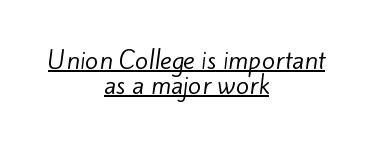
This is not heavy type; no bold has been used. Each new line begins almost immediately beneath the previous one. Casual observation: everything's sitting right in the middle. This sample carries an underscore along the baseline area. Between one letter and the next there's only the usual sliver of space.
